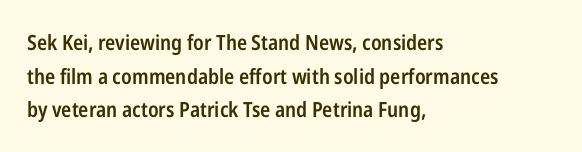
The image shows 21 px text type, upright; set left-aligned, normal line spacing (1.6x), normal letter spacing, not underlined.
